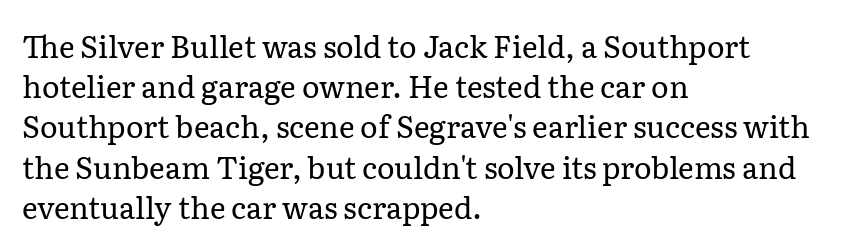
Q: Is the text bold? A: No.
Q: Is the text italic (slanted)? A: No, it is upright.
Q: Is the typeface a serif or a sans-serif typeface? A: Serif.
Q: Is the text underlined? A: No.
Q: How is the paragraph aligned? A: Left-aligned.
Q: Is the spacing between letters normal or unusually wide? A: Normal.
Q: Is the spacing between lines tight, normal or loose? A: Normal.
Q: Width (condensed, normal, or wide)? A: Normal.
Q: Stroke contrast? A: Low.
Q: x-height? A: Medium.
Q: Monospaced? A: No.
